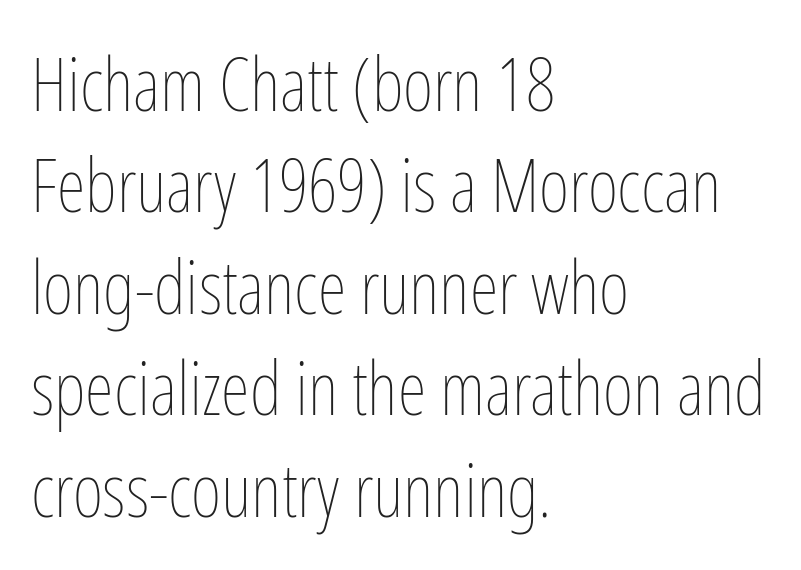
Does the leading feel generous? No, just average. Here the designer chose a conventional face with non-uniform glyph widths. Every character sits straight up, as roman type does. The ragged edge is on the right, which tells us the setting is flush left. A clean baseline with only descenders dipping below it.
